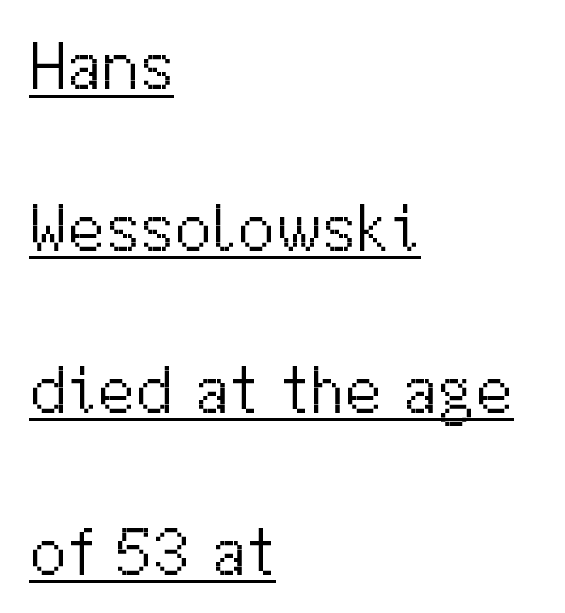
Looks like regular typesetting: each glyph gets only the width it needs. You can tell from the bare stems that sans-serif type was used. The compositor pushed each line to the left boundary. These lines were composed using upright roman letters. Summary of weight: not heavy and not bold. Characters follow at the spacing the type designer built in.
